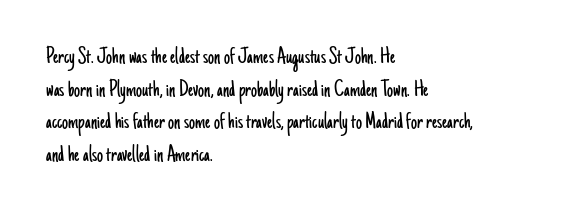
{"italic": "no", "bold": "no", "underline": "no", "align": "left", "line_spacing": "normal", "line_spacing_ratio": 1.36, "letter_spacing": "normal", "letter_spacing_em": 0.0, "glyph_px": 24}
